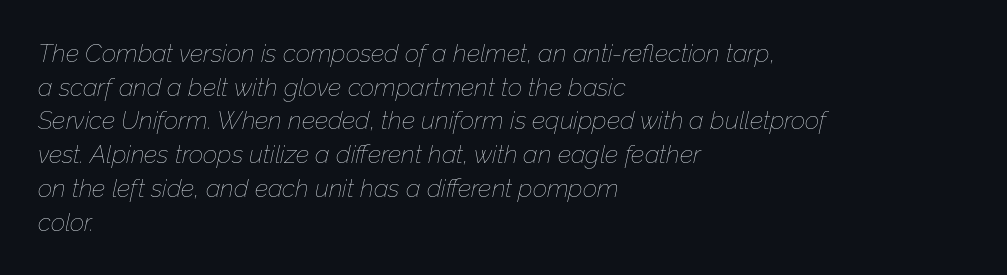
{"italic": "yes", "lean": "right", "slant_degrees": 12, "bold": "no", "underline": "no", "align": "left", "line_spacing": "normal", "line_spacing_ratio": 1.35, "letter_spacing": "normal", "letter_spacing_em": 0.0, "glyph_px": 25}
